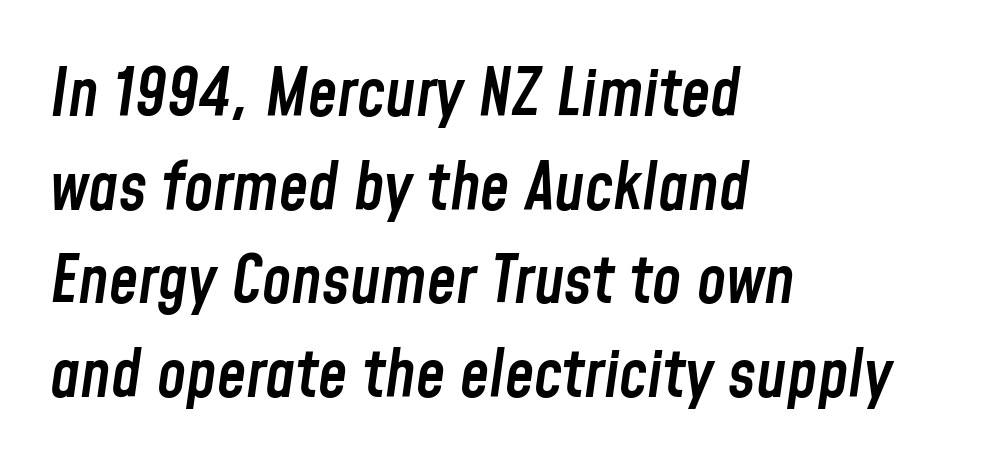
The letters advance in unequal steps, a hallmark of proportional type. A clean baseline with only descenders dipping below it. Summary of weight: moderately heavy, a semibold. The designer left line spacing at the default. The passage shown leans; its letterforms are oblique.
